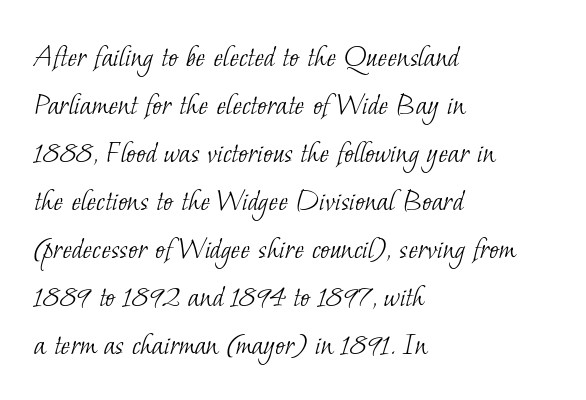
The image shows 32 px light serif type; set left-aligned, normal line spacing (1.5x), normal letter spacing, not underlined; low stroke contrast and a small x-height.
